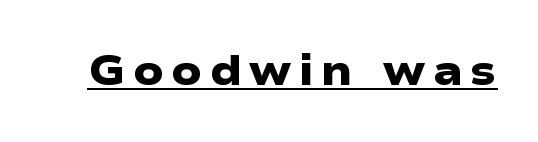
{"serif": "no", "bold": "yes", "weight": "heavy", "width": "wide", "stroke_contrast": "low", "x_height": "medium", "monospaced": "no", "underline": "yes", "glyph_px": 43}
